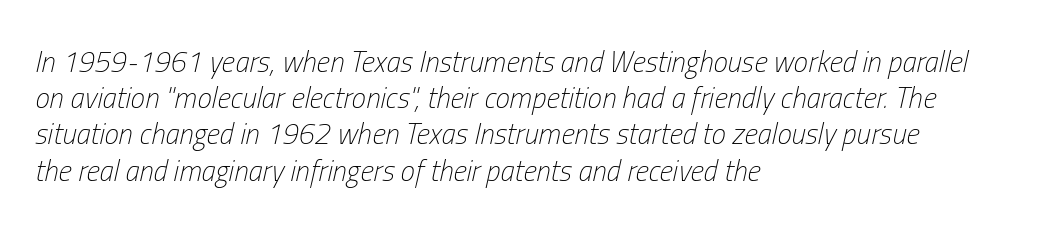
Italic: yes, the glyphs are oblique. Teacher's note: observe the even left margin — that is flush-left alignment. Any mark beneath the type? The region is blank. The space between consecutive lines is moderate. No extra tracking has been applied to these lines.
